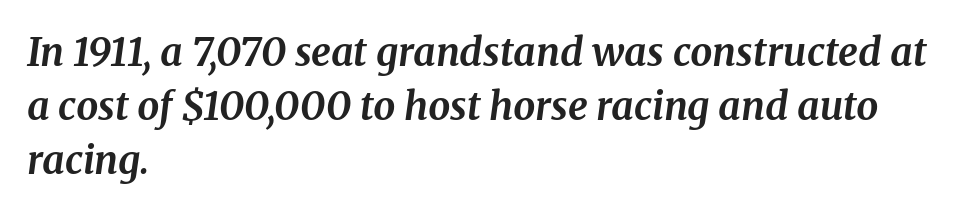
The image shows 39 px bold serif type, italic (leaning right); set left-aligned, normal line spacing (1.39x), normal letter spacing, not underlined; medium stroke contrast and a medium x-height.
